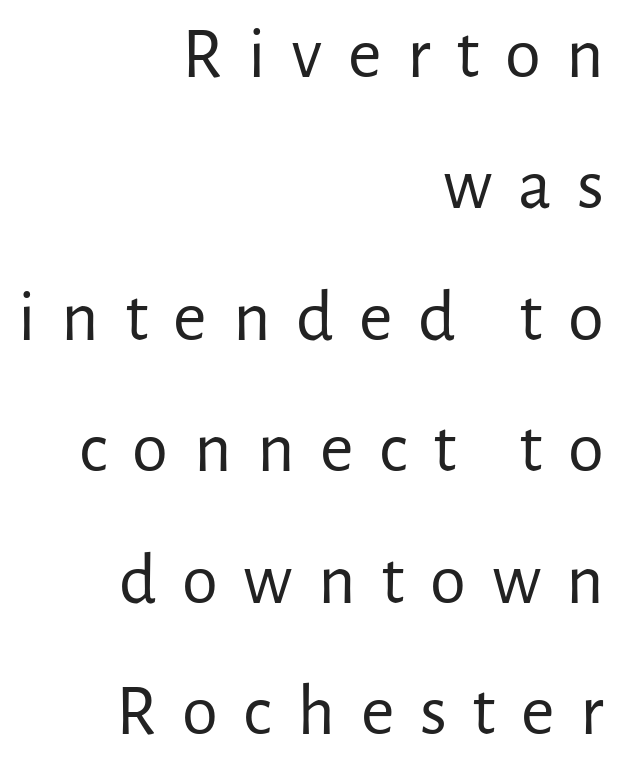
Is the stroke heavy? The answer is a plain regular-or-lighter. You can tell it's not italic because the verticals are truly vertical. The face used here is proportionally spaced, like ordinary book or web type. Classification — sans serif. Nobody drew a line under any word here. These lines have a slow, spaced-out rhythm from letter to letter.
